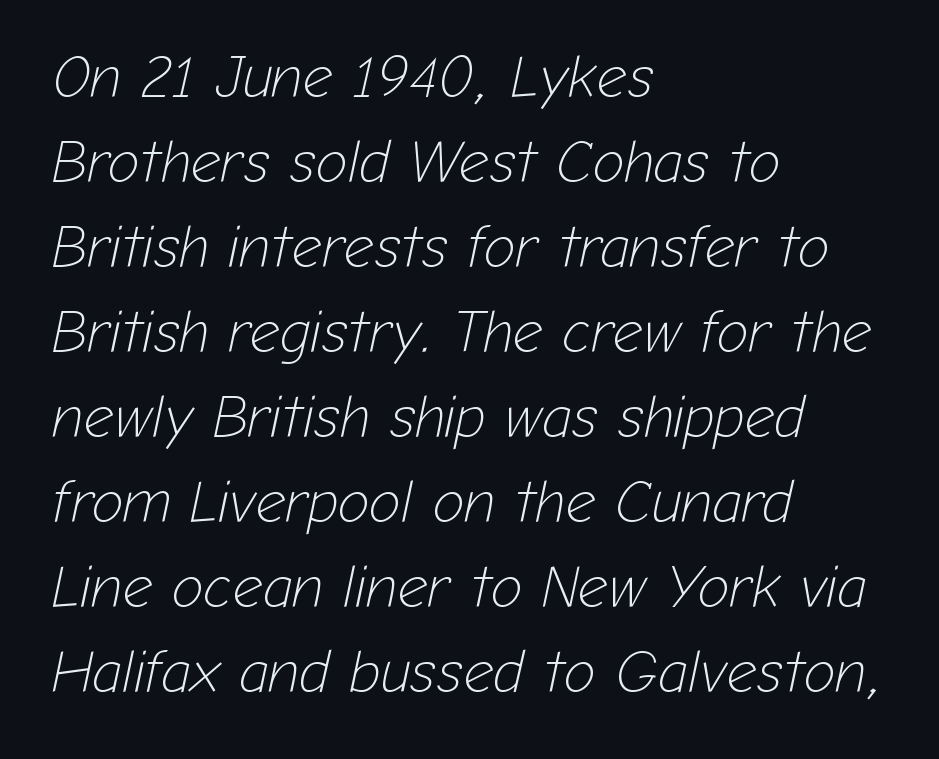
{"italic": "yes", "lean": "right", "slant_degrees": 12, "bold": "no", "weight": "light", "width": "normal", "stroke_contrast": "low", "x_height": "medium", "monospaced": "no", "underline": "no", "align": "left", "line_spacing": "normal", "line_spacing_ratio": 1.44, "letter_spacing": "normal", "letter_spacing_em": 0.0, "glyph_px": 59}
